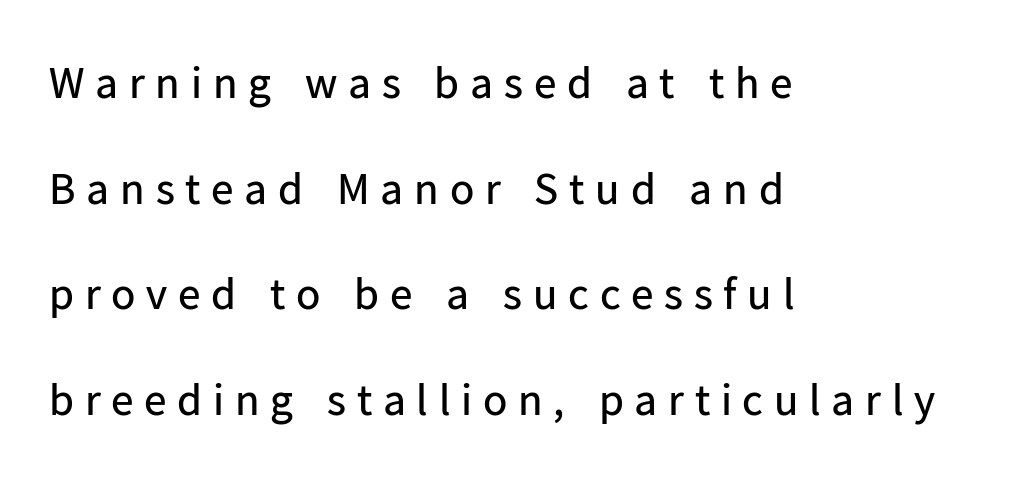
The image shows 45 px regular-weight sans-serif type, upright; set left-aligned, loose line spacing (2.35x), unusually wide letter spacing (+0.24 em), not underlined; low stroke contrast and a medium x-height.
